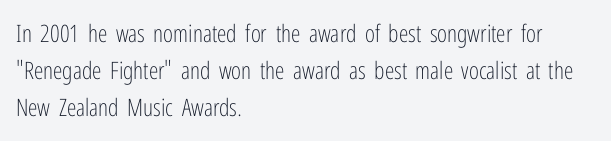
Ordinary non-slanted type is in use. This sample uses plain, unmodified letter spacing. Has an underline been added? It has not. The designer left line spacing at the default. The cut favours lightness, reaching ordinary text weight at its darkest. Layout note: lines flush left.
